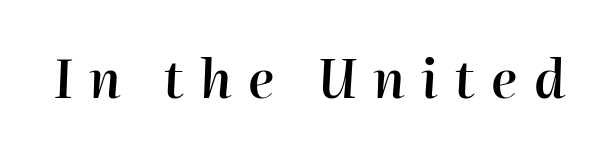
The image shows 52 px semibold type, italic (leaning right); set unusually wide letter spacing (+0.31 em), not underlined; high stroke contrast and a medium x-height.
